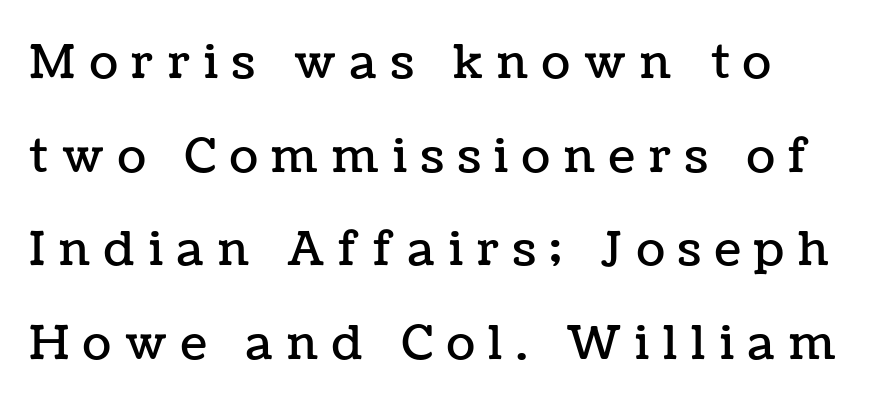
The image shows 47 px text type, upright; set loose line spacing (1.99x), unusually wide letter spacing (+0.3 em), not underlined; low stroke contrast and a medium x-height.
